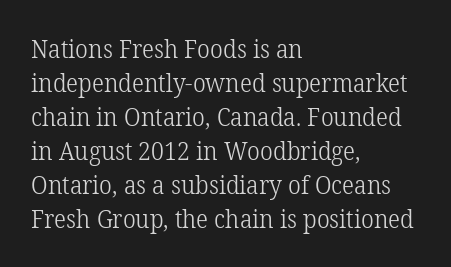
The image shows 25 px text type, upright; set left-aligned, normal line spacing (1.36x), normal letter spacing, not underlined.
